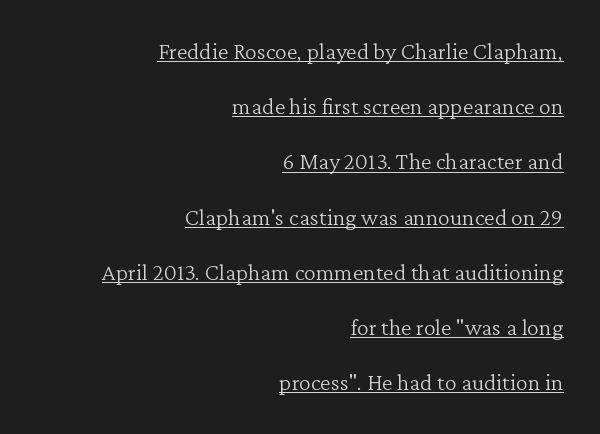
{"italic": "no", "bold": "no", "underline": "yes", "align": "right", "line_spacing": "loose", "line_spacing_ratio": 2.3, "letter_spacing": "normal", "letter_spacing_em": 0.0, "glyph_px": 24}
